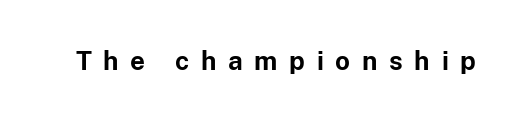
Upright lettering throughout. This rendering widens character spacing well past its baseline value. On the weight axis this lands at bold, roughly 700. The foot of each line stays bare and open.
